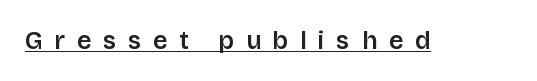
Q: Is the text italic (slanted)? A: No, it is upright.
Q: Is the text underlined? A: Yes.
Q: Is the spacing between letters normal or unusually wide? A: Unusually wide.
